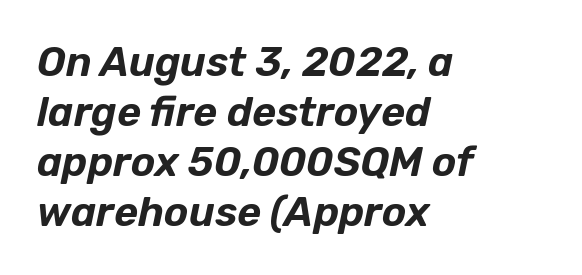
Q: Is the text italic (slanted)? A: Yes, it leans right by about 12 degrees.
Q: Is the text underlined? A: No.
Q: How is the paragraph aligned? A: Left-aligned.
Q: Is the spacing between letters normal or unusually wide? A: Normal.
Q: Width (condensed, normal, or wide)? A: Normal.
Q: Stroke contrast? A: Low.
Q: x-height? A: Medium.
Q: Monospaced? A: No.
